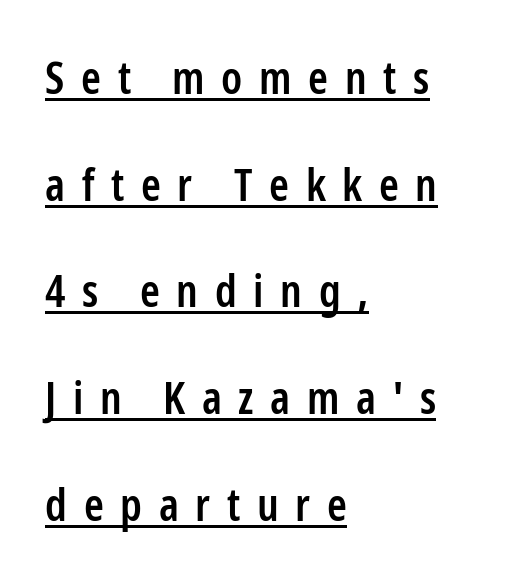
The image shows 45 px semibold, condensed sans-serif type, upright; set left-aligned, loose line spacing (2.37x), unusually wide letter spacing (+0.37 em), underlined; low stroke contrast and a medium x-height.
